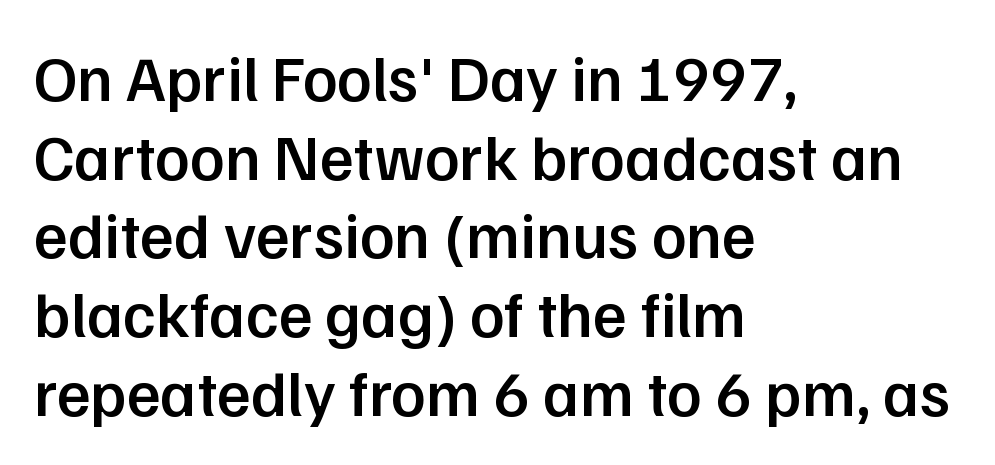
Q: Is the text bold? A: Semi-bold.
Q: Is the text italic (slanted)? A: No, it is upright.
Q: Is the typeface a serif or a sans-serif typeface? A: Sans-serif.
Q: Is the text underlined? A: No.
Q: How is the paragraph aligned? A: Left-aligned.
Q: Is the spacing between letters normal or unusually wide? A: Normal.
Q: Width (condensed, normal, or wide)? A: Normal.
Q: Stroke contrast? A: Low.
Q: x-height? A: Medium.
Q: Monospaced? A: No.
